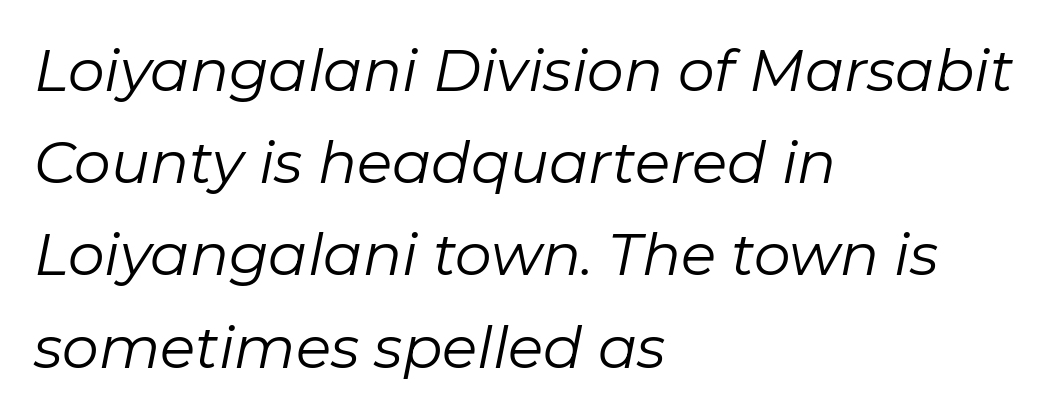
Q: Is the text bold? A: No.
Q: Is the text italic (slanted)? A: Yes, it leans right by about 11 degrees.
Q: Is the text underlined? A: No.
Q: How is the paragraph aligned? A: Left-aligned.
Q: Is the spacing between letters normal or unusually wide? A: Normal.
Q: Is the spacing between lines tight, normal or loose? A: Normal.
Q: Width (condensed, normal, or wide)? A: Normal.
Q: Stroke contrast? A: Low.
Q: x-height? A: Medium.
Q: Monospaced? A: No.
